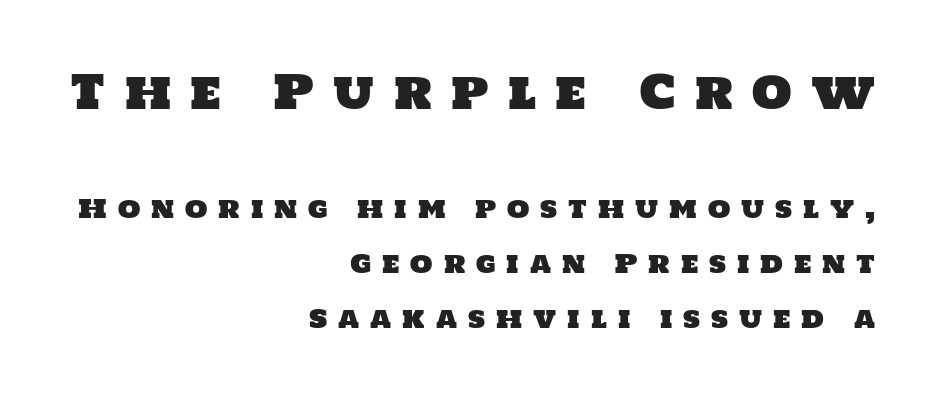
The first block has been scaled up relative to the second. These lines have a slow, spaced-out rhythm from letter to letter. Anything drawn beneath the words? Only blank space. The rendering uses natural spacing where letterforms have individual widths.
